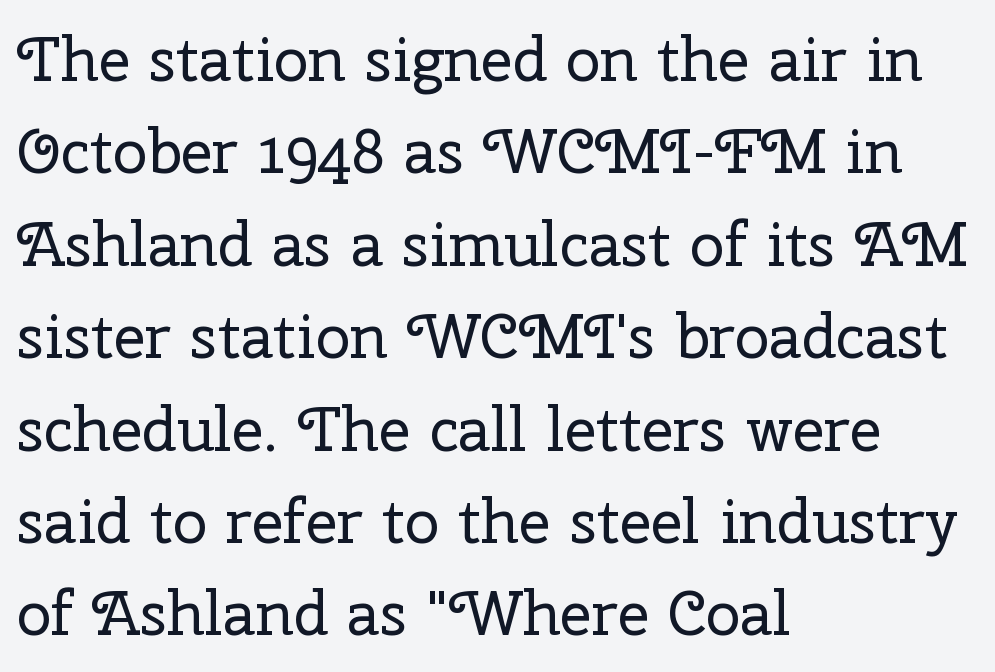
{"serif": "yes", "italic": "no", "bold": "no", "weight": "regular", "width": "normal", "stroke_contrast": "low", "x_height": "medium", "monospaced": "no", "underline": "no", "align": "left", "line_spacing": "normal", "line_spacing_ratio": 1.49, "letter_spacing": "normal", "letter_spacing_em": 0.0, "glyph_px": 62}
